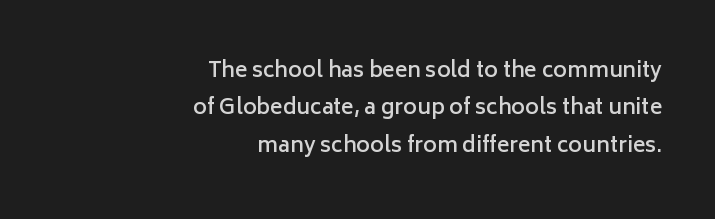
Q: Is the text bold? A: Semi-bold.
Q: Is the text italic (slanted)? A: No, it is upright.
Q: Is the text underlined? A: No.
Q: How is the paragraph aligned? A: Right-aligned.
Q: Is the spacing between letters normal or unusually wide? A: Normal.
